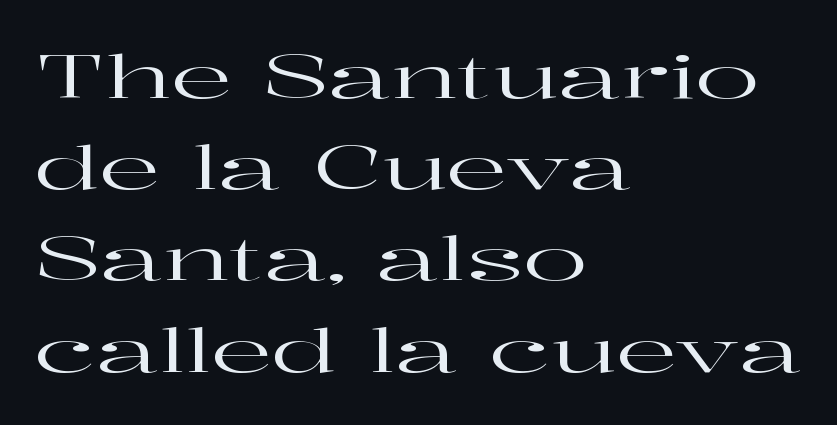
The words here are not underlined. If you measured baseline to baseline, you'd find a middling distance. The rendering anchors every line to the left-hand side. These lines keep a tight, regular rhythm from letter to letter. Is this a sans? No — the strokes have serifs.
